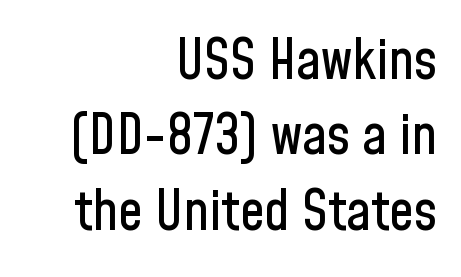
The image shows 55 px condensed sans-serif type, upright; set right-aligned, normal line spacing (1.37x), normal letter spacing, not underlined; low stroke contrast and a medium x-height.
